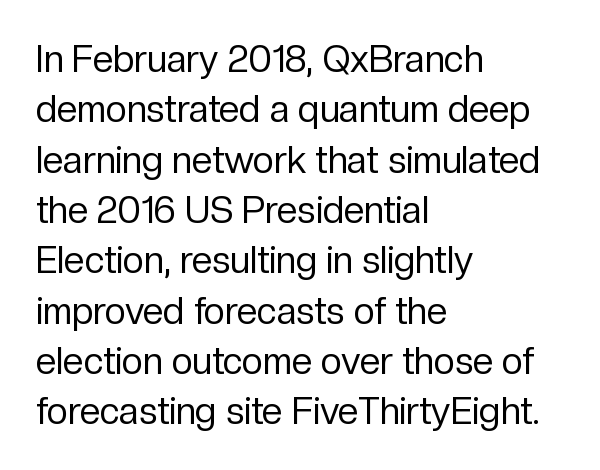
Q: Is the text bold? A: No.
Q: Is the text italic (slanted)? A: No, it is upright.
Q: Is the typeface a serif or a sans-serif typeface? A: Sans-serif.
Q: Is the text underlined? A: No.
Q: How is the paragraph aligned? A: Left-aligned.
Q: Is the spacing between letters normal or unusually wide? A: Normal.
Q: Is the spacing between lines tight, normal or loose? A: Normal.
Q: Width (condensed, normal, or wide)? A: Normal.
Q: Stroke contrast? A: Low.
Q: x-height? A: Medium.
Q: Monospaced? A: No.
